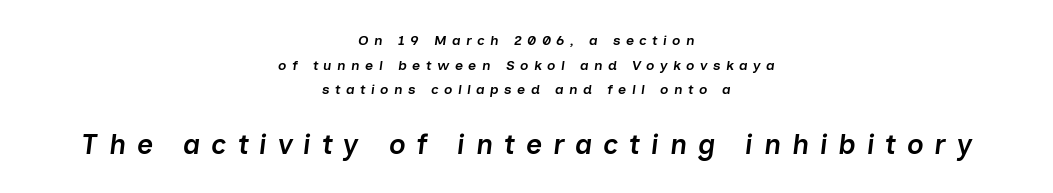
{"italic": "yes", "lean": "right", "slant_degrees": 7, "bold": "semi", "weight": "semibold", "width": "normal", "stroke_contrast": "low", "x_height": "medium", "monospaced": "no", "underline": "no", "align": "center", "line_spacing_ratio": 1.76, "letter_spacing": "wide", "letter_spacing_em": 0.39, "larger_block": "second", "size_ratio": 2.0, "glyph_px": 28}
